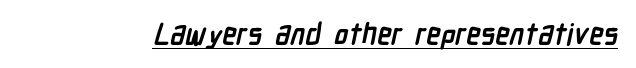
{"serif": "no", "bold": "yes", "weight": "semibold", "width": "condensed", "stroke_contrast": "low", "x_height": "medium", "monospaced": "no", "underline": "yes", "letter_spacing": "normal", "letter_spacing_em": 0.0, "glyph_px": 29}
